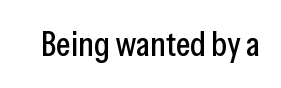
Q: Is the text italic (slanted)? A: No, it is upright.
Q: Is the typeface a serif or a sans-serif typeface? A: Sans-serif.
Q: Is the text underlined? A: No.
Q: Is the spacing between letters normal or unusually wide? A: Normal.
Q: Width (condensed, normal, or wide)? A: Condensed.
Q: Stroke contrast? A: Low.
Q: x-height? A: Medium.
Q: Monospaced? A: No.
